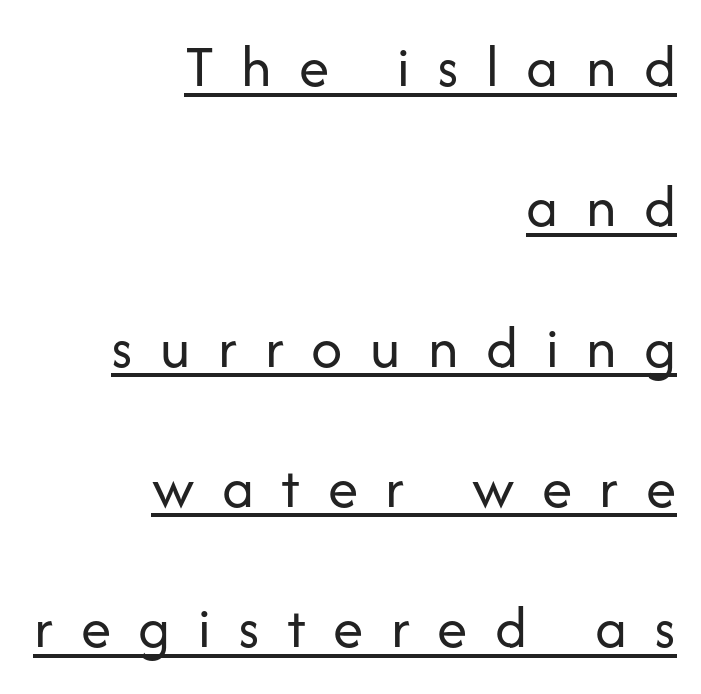
Q: Is the text bold? A: No.
Q: Is the text italic (slanted)? A: No, it is upright.
Q: Is the typeface a serif or a sans-serif typeface? A: Sans-serif.
Q: Is the text underlined? A: Yes.
Q: How is the paragraph aligned? A: Right-aligned.
Q: Is the spacing between letters normal or unusually wide? A: Unusually wide.
Q: Is the spacing between lines tight, normal or loose? A: Loose.
Q: Width (condensed, normal, or wide)? A: Normal.
Q: Stroke contrast? A: Low.
Q: x-height? A: Medium.
Q: Monospaced? A: No.
